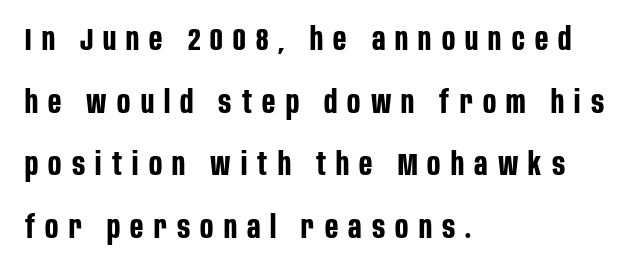
{"serif": "no", "italic": "no", "bold": "yes", "weight": "bold", "width": "condensed", "stroke_contrast": "low", "x_height": "large", "monospaced": "no", "underline": "no", "align": "left", "line_spacing": "loose", "line_spacing_ratio": 2.02, "letter_spacing": "wide", "letter_spacing_em": 0.33, "glyph_px": 31}
